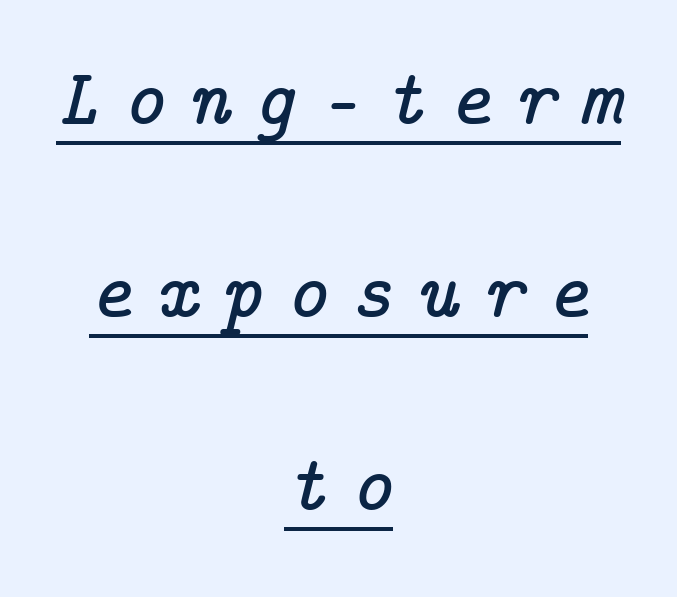
Q: Is the text italic (slanted)? A: Yes, it leans right by about 14 degrees.
Q: Is the typeface a serif or a sans-serif typeface? A: Serif.
Q: Is the text underlined? A: Yes.
Q: How is the paragraph aligned? A: Centered.
Q: Is the spacing between letters normal or unusually wide? A: Unusually wide.
Q: Is the spacing between lines tight, normal or loose? A: Loose.
Q: Width (condensed, normal, or wide)? A: Normal.
Q: Stroke contrast? A: Low.
Q: x-height? A: Medium.
